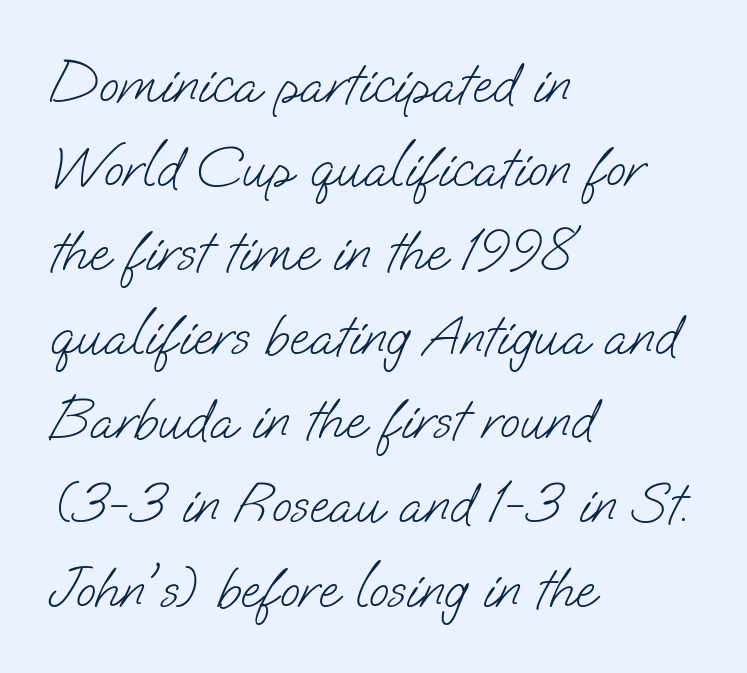
{"serif": "no", "bold": "no", "weight": "light", "width": "normal", "stroke_contrast": "low", "x_height": "small", "monospaced": "no", "underline": "no", "align": "left", "line_spacing": "normal", "line_spacing_ratio": 1.45, "letter_spacing": "normal", "letter_spacing_em": 0.0, "glyph_px": 58}
